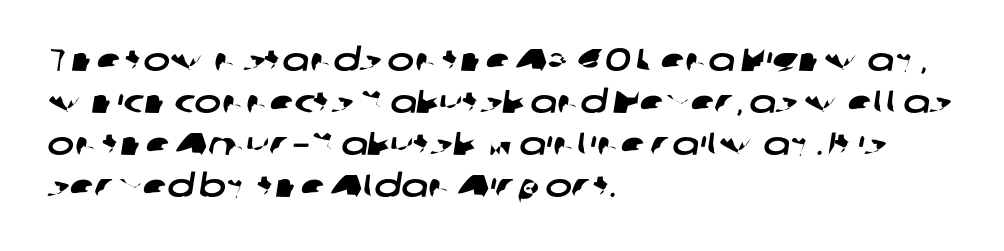
You can tell from the bare stems that sans-serif type was used. Leading: standard. This rendering uses left alignment, leaving the right contour irregular. The baseline area is clear. Caption: standard tracking, unaltered.
